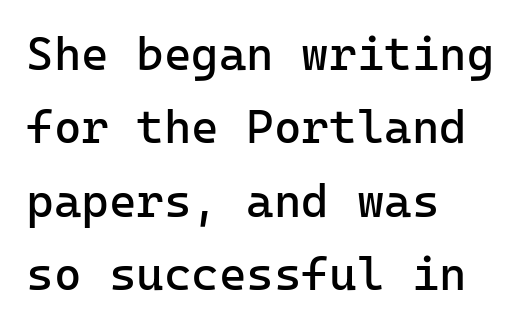
The image shows 47 px regular-weight sans-serif type, upright, monospaced; set left-aligned, normal line spacing (1.56x), normal letter spacing, not underlined; low stroke contrast and a medium x-height.
